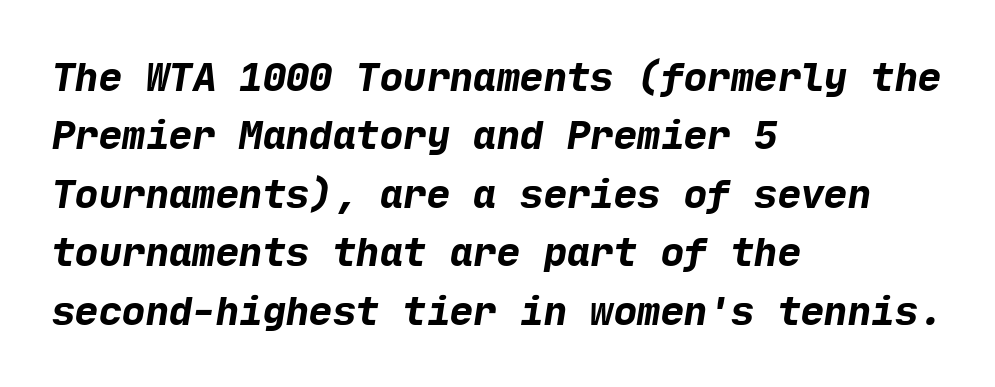
{"serif": "no", "bold": "yes", "weight": "bold", "width": "normal", "stroke_contrast": "low", "x_height": "medium", "underline": "no", "align": "left", "line_spacing": "normal", "line_spacing_ratio": 1.5, "letter_spacing": "normal", "letter_spacing_em": 0.0, "glyph_px": 39}
